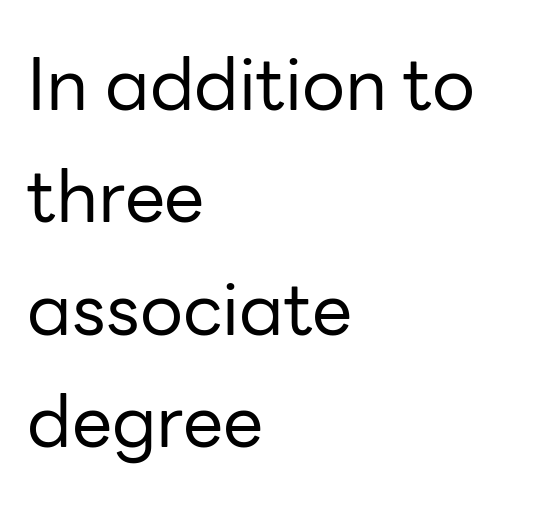
The image shows 72 px regular-weight sans-serif type, upright; set left-aligned, normal line spacing (1.56x), normal letter spacing, not underlined; low stroke contrast and a medium x-height.
